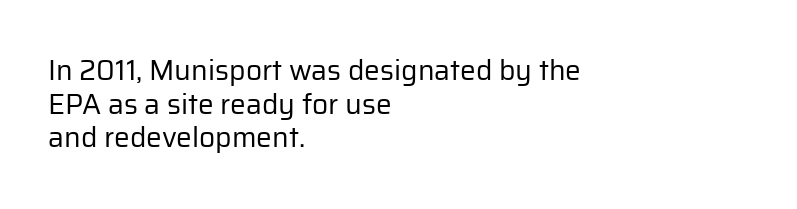
Each stroke keeps to a modest, everyday thickness or less. Plain, unruled lines of type. Which margin do the lines hug? The left one — the right edge is uneven. The letters advance in unequal steps, a hallmark of proportional type. Are there feet on the stems? There aren't — it's a sans. Standard letterfit; no display-style spreading of the glyphs.
